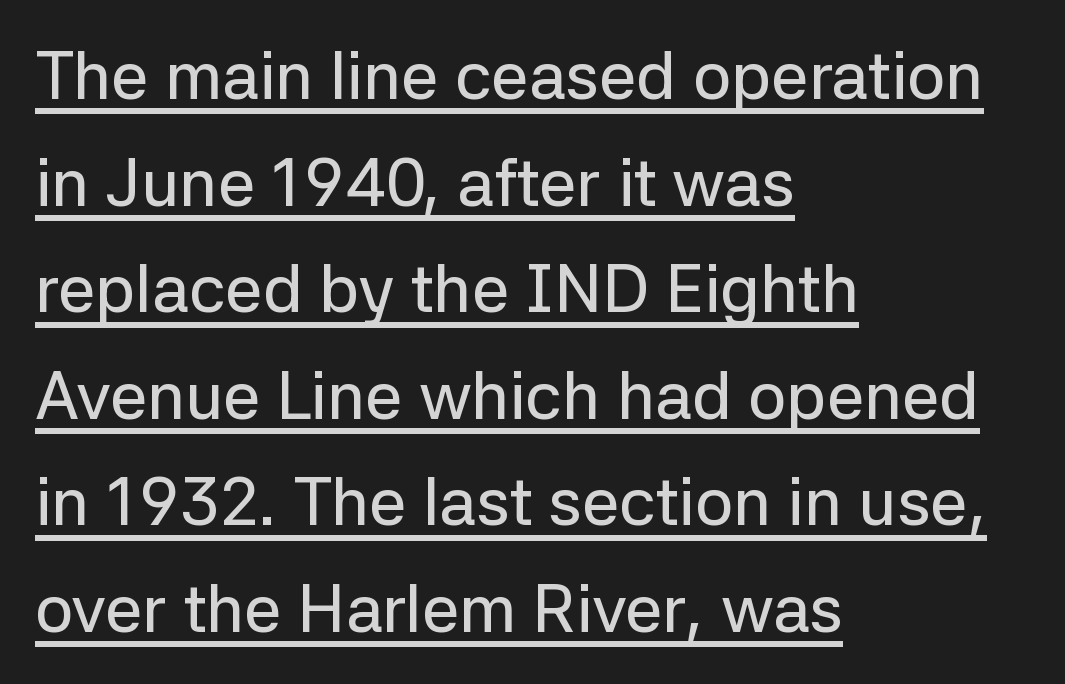
The image shows 67 px sans-serif type, upright; set left-aligned, normal line spacing (1.59x), normal letter spacing, underlined; low stroke contrast and a medium x-height.
